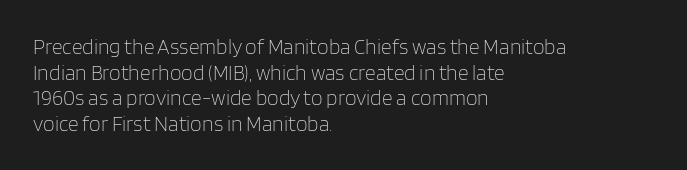
Q: Is the text bold? A: No.
Q: Is the text italic (slanted)? A: No, it is upright.
Q: Is the text underlined? A: No.
Q: How is the paragraph aligned? A: Left-aligned.
Q: Is the spacing between letters normal or unusually wide? A: Normal.
